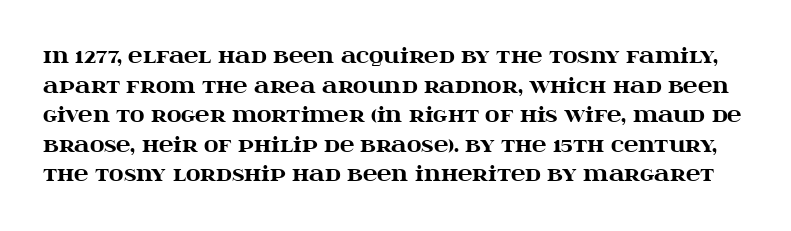
{"italic": "no", "bold": "yes", "underline": "no", "line_spacing": "normal", "line_spacing_ratio": 1.48, "letter_spacing": "normal", "letter_spacing_em": 0.0, "glyph_px": 20}
